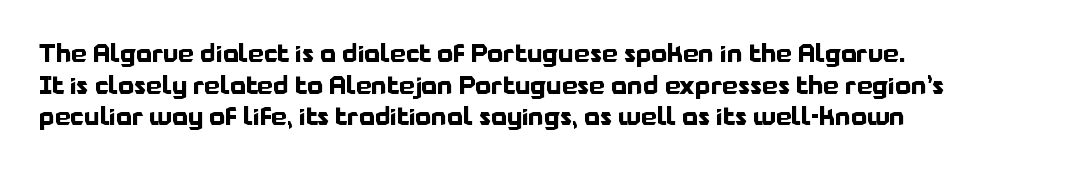
The image shows 25 px bold type, upright; set left-aligned, normal line spacing (1.27x), normal letter spacing, not underlined.
